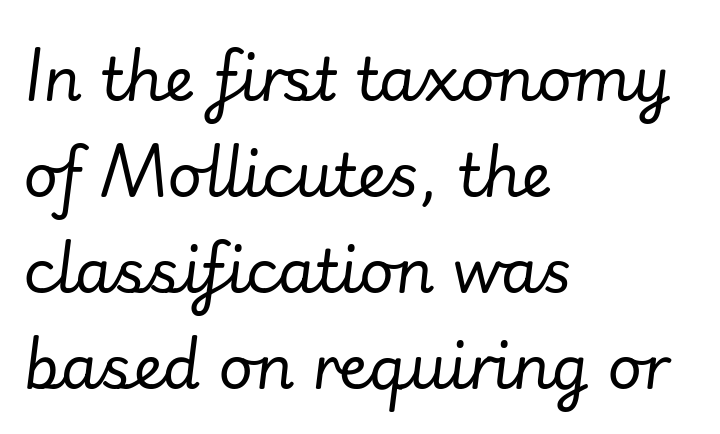
Students, observe: this is what conventionally led text looks like. Do the characters align in a grid? No, the font is proportional. The typesetter chose a ragged-right arrangement here. Think standard paragraph weight, or any step lighter than that.
